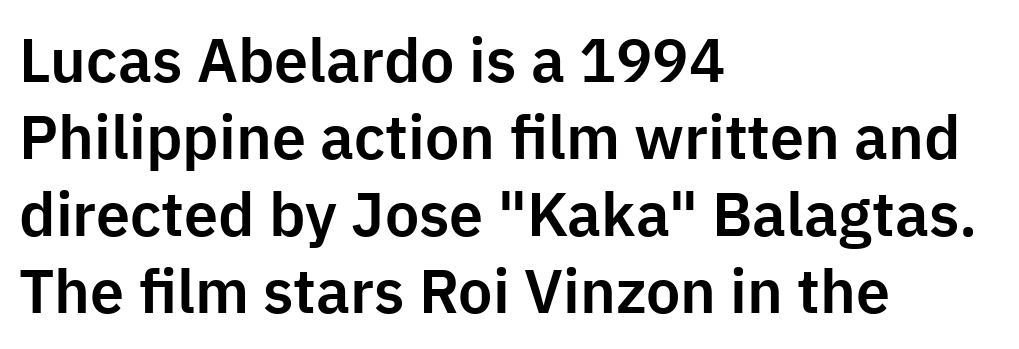
{"serif": "no", "italic": "no", "width": "normal", "stroke_contrast": "low", "x_height": "medium", "monospaced": "no", "underline": "no", "align": "left", "line_spacing": "normal", "line_spacing_ratio": 1.26, "letter_spacing": "normal", "letter_spacing_em": 0.0, "glyph_px": 61}
